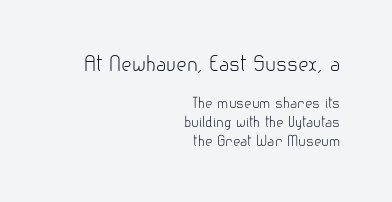
Q: Is the text bold? A: No.
Q: Is the text italic (slanted)? A: No, it is upright.
Q: Is the text underlined? A: No.
Q: How is the paragraph aligned? A: Right-aligned.
Q: Is the spacing between letters normal or unusually wide? A: Normal.
Q: Is the spacing between lines tight, normal or loose? A: Normal.
Q: Which block of text is set in a larger size, the first (top) or the second (bottom)? A: The first (top) one.
